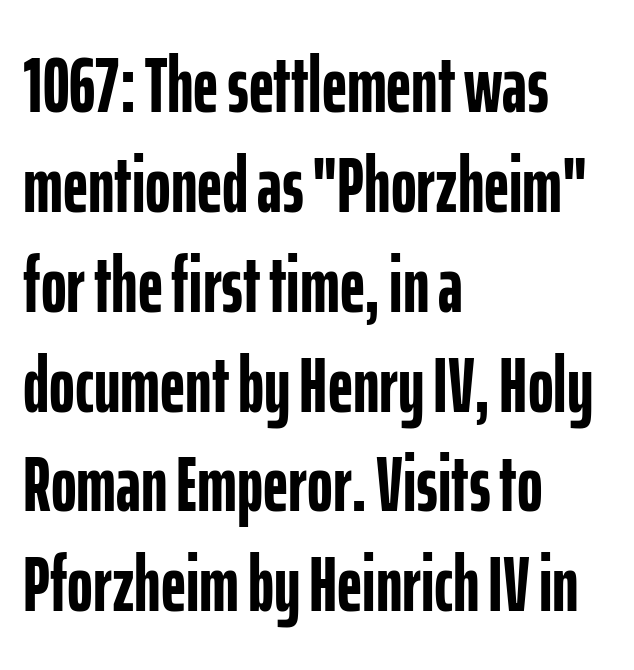
Reading down the column, the eye jumps a familiar distance to each next line. This sample uses plain, unmodified letter spacing. Words float on clear page, feet unadorned. Look at the stroke-to-counter ratio: heavy, a bold. No italicization has been applied; the sample stays upright.
